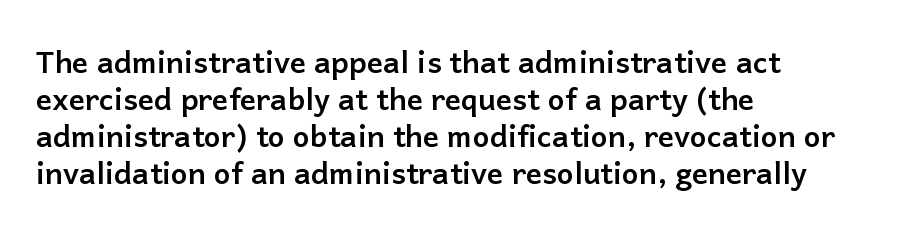
The image shows 30 px semibold sans-serif type, upright; set left-aligned, line spacing 1.23x, normal letter spacing, not underlined; low stroke contrast and a medium x-height.
